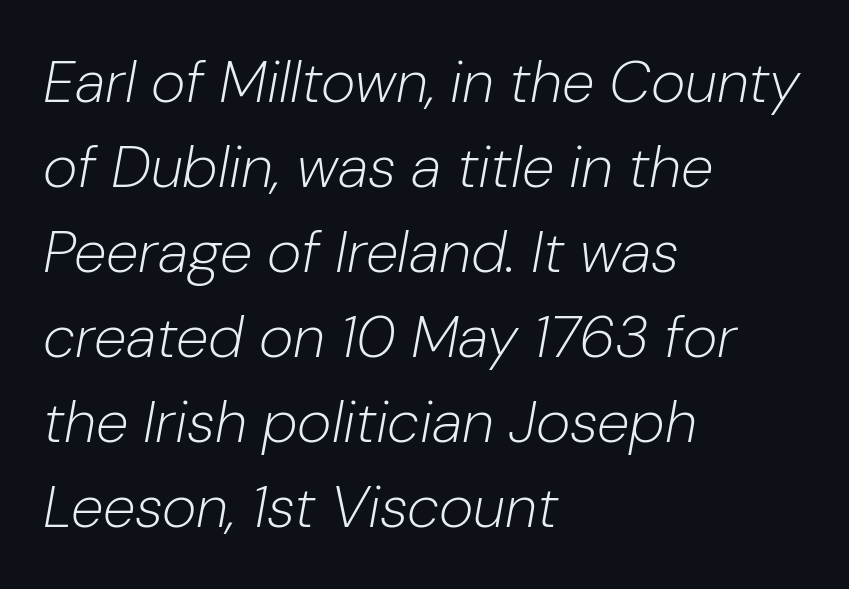
{"italic": "yes", "lean": "right", "slant_degrees": 10, "bold": "no", "weight": "light", "width": "normal", "stroke_contrast": "low", "x_height": "medium", "monospaced": "no", "underline": "no", "align": "left", "line_spacing": "normal", "line_spacing_ratio": 1.44, "letter_spacing": "normal", "letter_spacing_em": 0.0, "glyph_px": 59}
